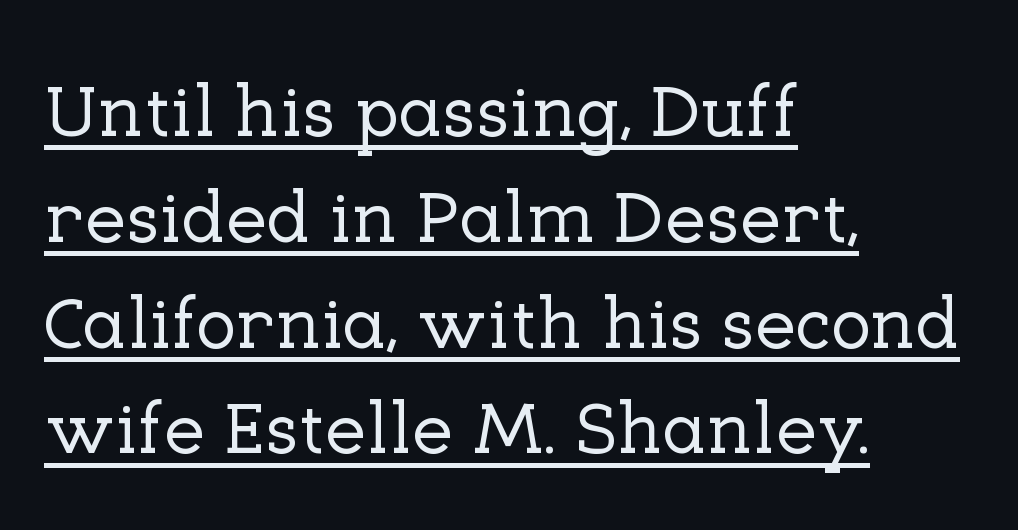
Q: Is the text italic (slanted)? A: No, it is upright.
Q: Is the typeface a serif or a sans-serif typeface? A: Serif.
Q: Is the text underlined? A: Yes.
Q: How is the paragraph aligned? A: Left-aligned.
Q: Is the spacing between letters normal or unusually wide? A: Normal.
Q: Is the spacing between lines tight, normal or loose? A: Normal.
Q: Width (condensed, normal, or wide)? A: Normal.
Q: Stroke contrast? A: Low.
Q: x-height? A: Medium.
Q: Monospaced? A: No.
